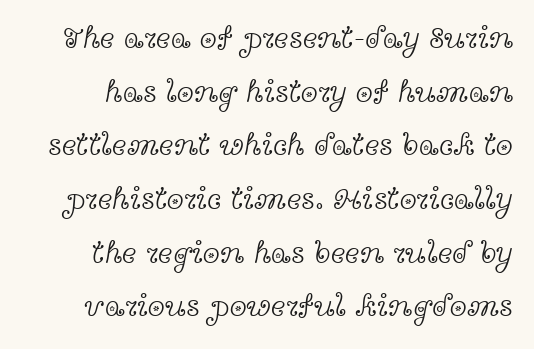
The image shows 31 px light, wide serif type, upright; set line spacing 1.73x, normal letter spacing, not underlined; a medium x-height.
